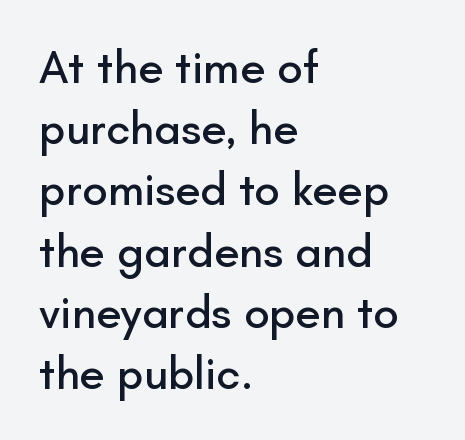
{"serif": "no", "italic": "no", "width": "normal", "stroke_contrast": "low", "x_height": "small", "monospaced": "no", "underline": "no", "align": "left", "line_spacing": "normal", "line_spacing_ratio": 1.33, "letter_spacing": "normal", "letter_spacing_em": 0.0, "glyph_px": 46}
